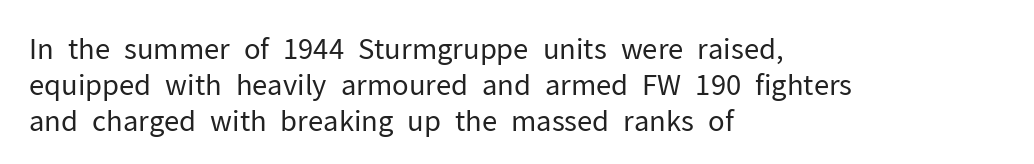
{"serif": "no", "italic": "no", "bold": "no", "weight": "regular", "width": "normal", "stroke_contrast": "low", "x_height": "medium", "monospaced": "no", "underline": "no", "align": "left", "line_spacing": "normal", "line_spacing_ratio": 1.28, "letter_spacing": "normal", "letter_spacing_em": 0.0, "glyph_px": 28}
